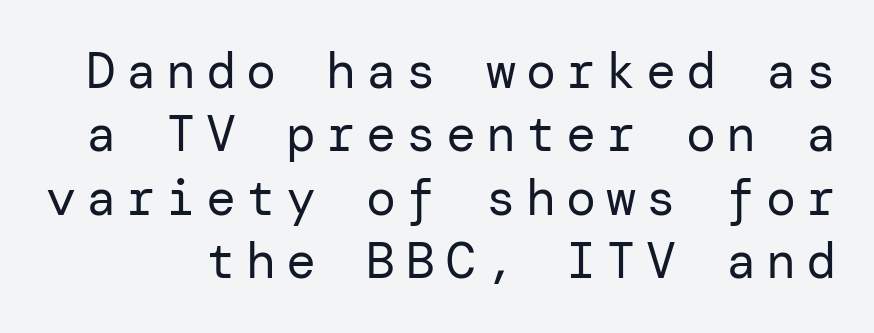
The image shows 50 px regular-weight sans-serif type, upright; set normal line spacing (1.27x), unusually wide letter spacing (+0.2 em), not underlined; low stroke contrast and a medium x-height.
